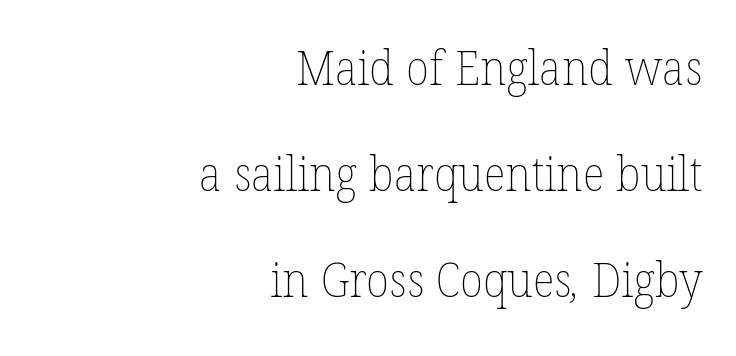
The image shows 47 px thin type; set right-aligned, loose line spacing (2.26x), normal letter spacing, not underlined; low stroke contrast and a medium x-height.
